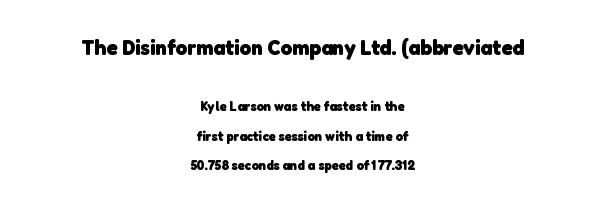
The line texture is even and compact thanks to regular tracking. Each line is balanced around a shared central axis. The designer dialed line spacing up above the default. Visually, the top section dominates because its glyphs are scaled up.
